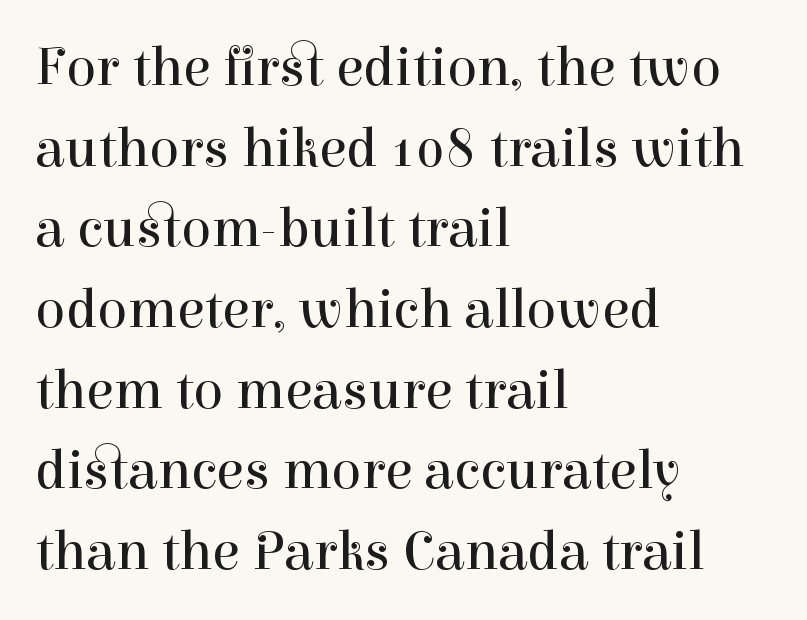
The image shows 56 px regular-weight serif type, upright; set left-aligned, normal line spacing (1.44x), normal letter spacing, not underlined; high stroke contrast and a medium x-height.
